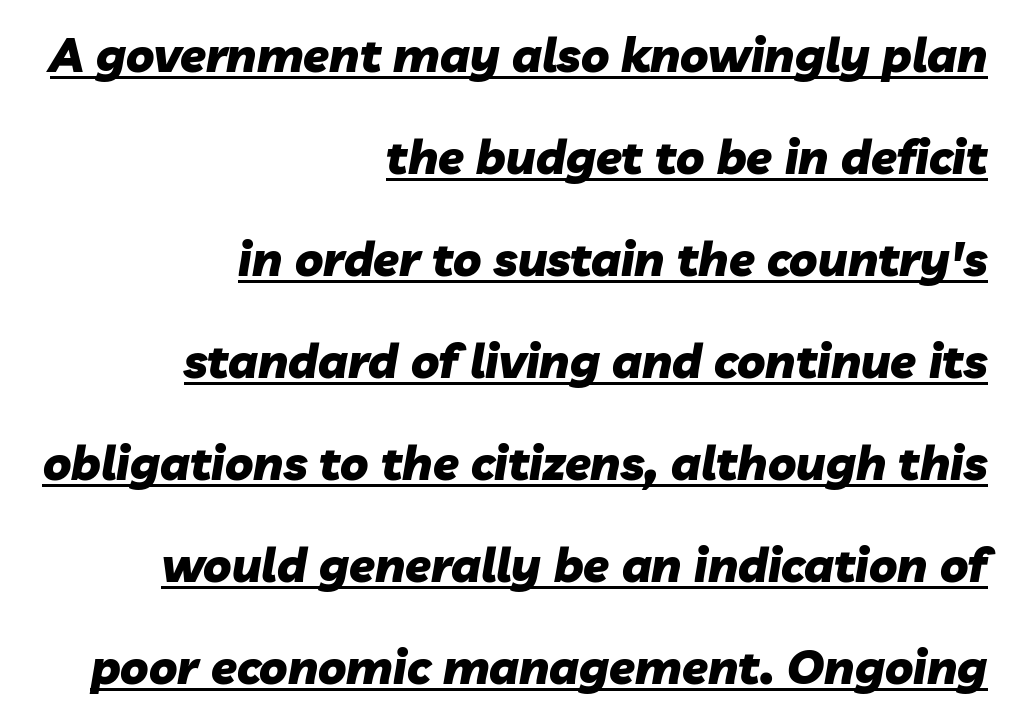
Q: Is the text bold? A: Yes.
Q: Is the text italic (slanted)? A: Yes, it leans right by about 10 degrees.
Q: Is the text underlined? A: Yes.
Q: How is the paragraph aligned? A: Right-aligned.
Q: Is the spacing between letters normal or unusually wide? A: Normal.
Q: Is the spacing between lines tight, normal or loose? A: Loose.
Q: Width (condensed, normal, or wide)? A: Normal.
Q: Stroke contrast? A: Low.
Q: x-height? A: Medium.
Q: Monospaced? A: No.
